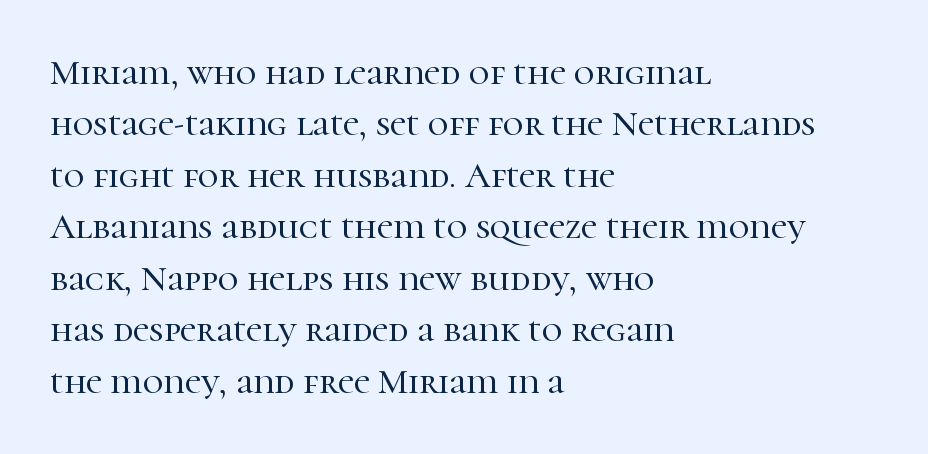
The image shows 36 px serif type, upright; set left-aligned, normal line spacing (1.43x), normal letter spacing, not underlined; high stroke contrast and a medium x-height.
